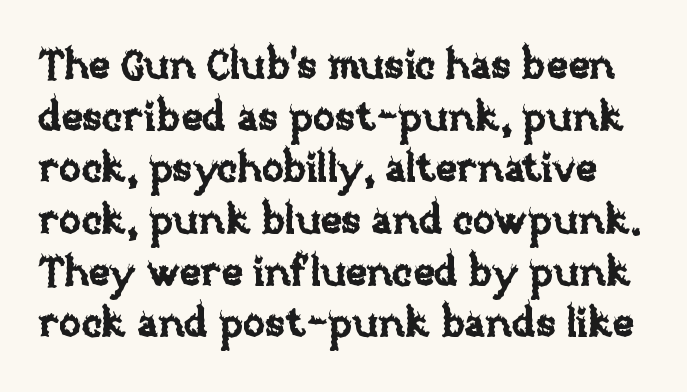
The image shows 41 px text type, upright; set normal line spacing (1.26x), normal letter spacing, not underlined; low stroke contrast and a large x-height.
